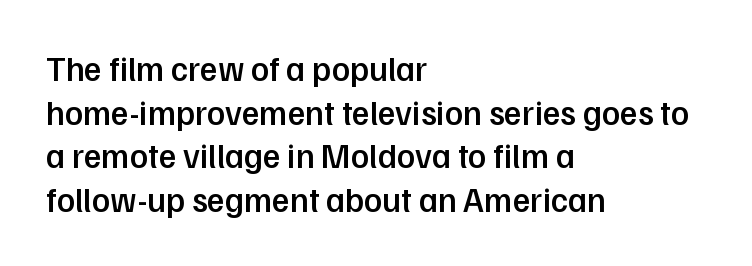
Q: Is the text bold? A: Semi-bold.
Q: Is the text italic (slanted)? A: No, it is upright.
Q: Is the typeface a serif or a sans-serif typeface? A: Sans-serif.
Q: Is the text underlined? A: No.
Q: How is the paragraph aligned? A: Left-aligned.
Q: Is the spacing between letters normal or unusually wide? A: Normal.
Q: Is the spacing between lines tight, normal or loose? A: Normal.
Q: Width (condensed, normal, or wide)? A: Normal.
Q: Stroke contrast? A: Low.
Q: x-height? A: Medium.
Q: Monospaced? A: No.
